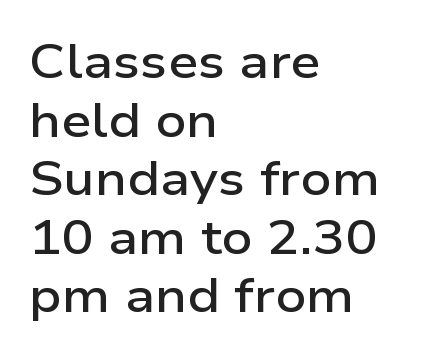
The image shows 48 px semibold, wide sans-serif type, upright; set left-aligned, line spacing 1.22x, normal letter spacing, not underlined; low stroke contrast and a medium x-height.
